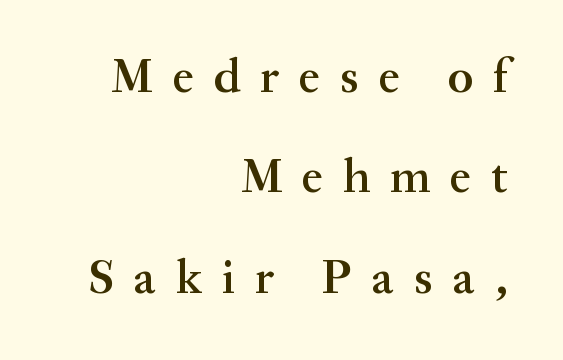
The line-height multiplier appears high, well above default. You could not count columns in this text — the font is proportionally spaced. This rendering uses right alignment, leaving the left contour irregular. Tracking here is generous; glyphs stand well apart from one another. How heavy is the stroke? Medium-heavy — a semibold, shy of bold. Yep, those are serifs on the letters.
